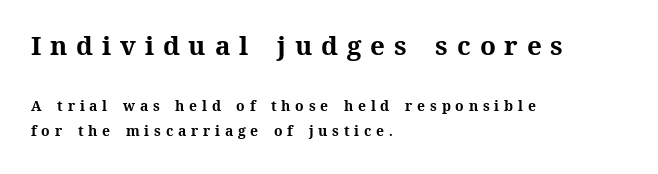
The image shows 26 px bold type, upright; set left-aligned, line spacing 1.77x, unusually wide letter spacing (+0.34 em), not underlined; the first (top) block is 1.86x larger.
